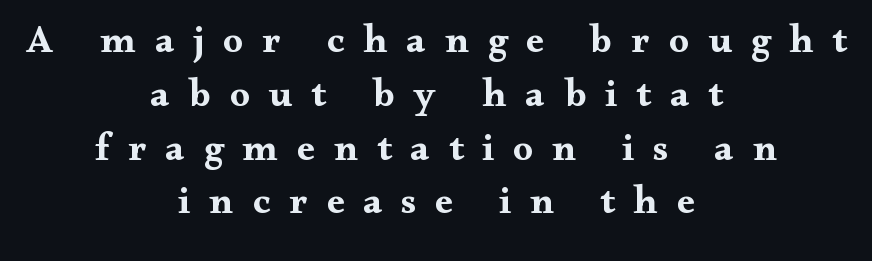
The image shows 39 px bold, wide serif type, upright; set centered, normal line spacing (1.38x), unusually wide letter spacing (+0.49 em), not underlined; medium stroke contrast and a small x-height.
